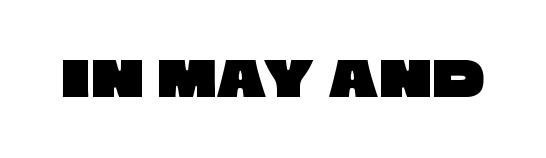
Q: Is the typeface a serif or a sans-serif typeface? A: Sans-serif.
Q: Is the text underlined? A: No.
Q: Is the spacing between letters normal or unusually wide? A: Normal.
Q: Width (condensed, normal, or wide)? A: Wide.
Q: Stroke contrast? A: Low.
Q: x-height? A: Large.
Q: Monospaced? A: No.
